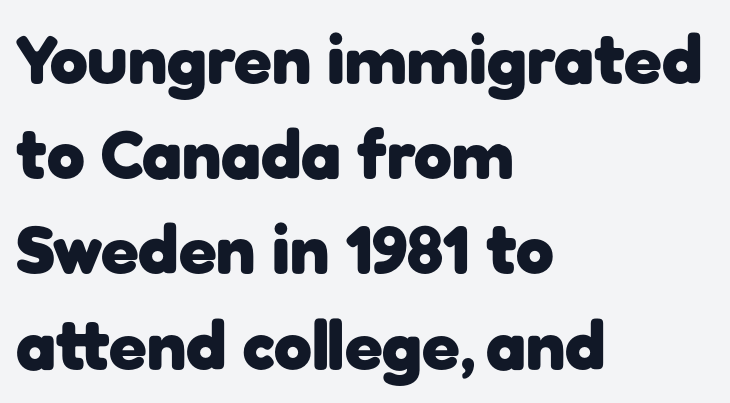
The image shows 69 px heavy sans-serif type, upright; set left-aligned, normal line spacing (1.38x), normal letter spacing, not underlined; low stroke contrast and a medium x-height.
